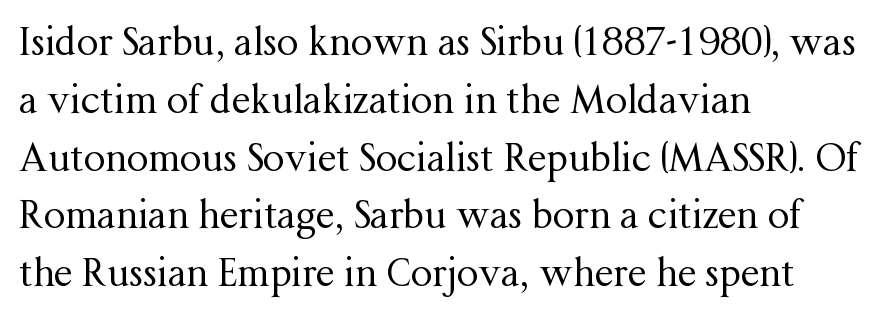
The image shows 38 px regular-weight serif type, upright; set left-aligned, normal line spacing (1.52x), normal letter spacing, not underlined; medium stroke contrast and a medium x-height.
